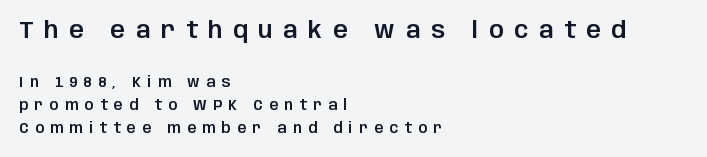
The image shows 23 px text type, upright; set left-aligned, normal line spacing (1.64x), unusually wide letter spacing (+0.46 em), not underlined; the first (top) block is 1.64x larger.
